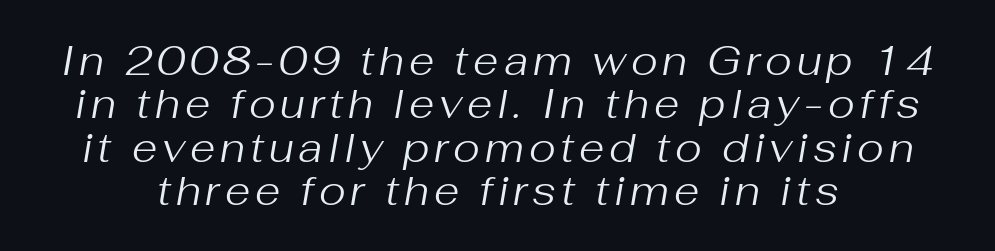
{"italic": "yes", "lean": "right", "slant_degrees": 10, "bold": "no", "weight": "regular", "width": "normal", "stroke_contrast": "medium", "x_height": "medium", "monospaced": "no", "underline": "no", "line_spacing": "tight", "line_spacing_ratio": 1.06, "glyph_px": 41}
